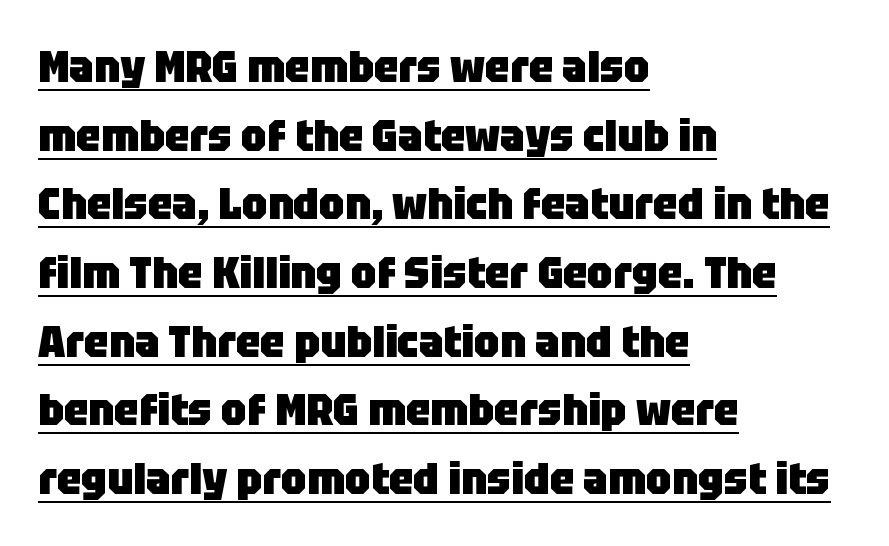
Does the copy run flush right? No — it runs flush left. The rendering uses a moderate line-height, typical for paragraphs. A roman cut, with each character standing at attention. Every word sits above its own underline. Character widths vary here, with narrow letters taking less room than wide ones. Letterform terminals end flat and unadorned throughout the passage.
